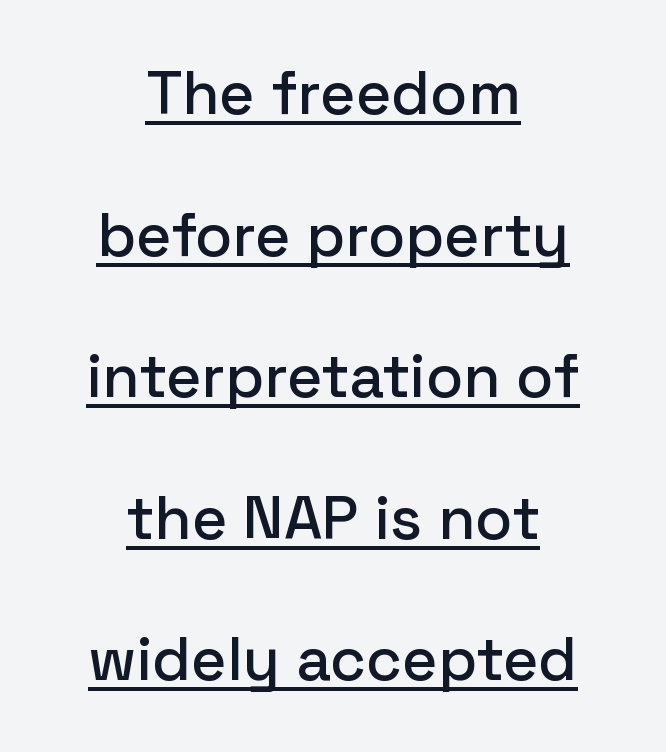
Is the block centered? Yes — each line is placed symmetrically about the middle. Each word holds together tightly as a unit, with standard inter-letter gaps. The lines are spread far apart with generous leading. Italic: no, the glyphs are upright roman.
